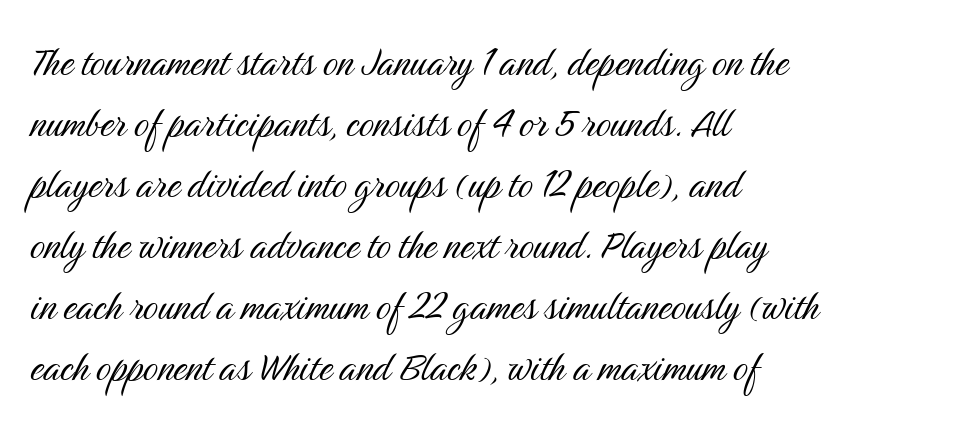
The image shows 47 px light, condensed sans-serif type; set left-aligned, normal line spacing (1.3x), normal letter spacing, not underlined; medium stroke contrast and a medium x-height.
